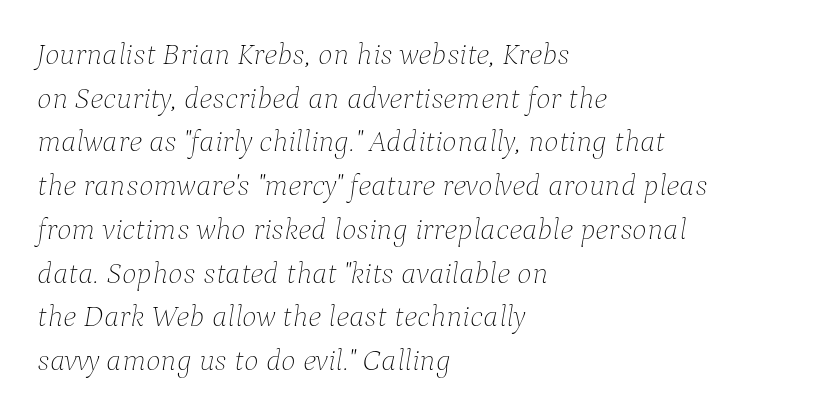
The image shows 31 px thin type, italic (leaning right); set left-aligned, normal line spacing (1.41x), normal letter spacing, not underlined; low stroke contrast and a medium x-height.
